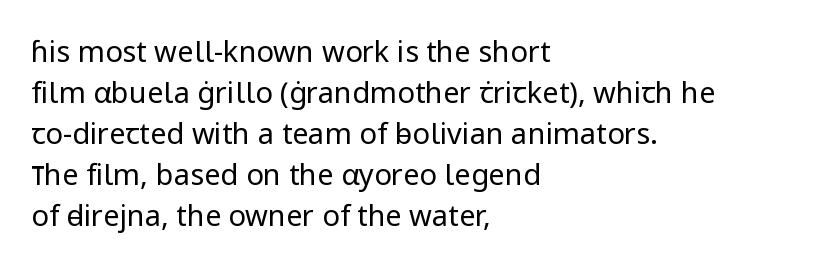
Stroke mass is kept to a normal reading level or below. Summary of vertical rhythm: regular, with standard interline spacing. The letterforms sit shoulder to shoulder at normal distance. Do the characters align in a grid? No, the font is proportional. Unlike a traditional serif, this face leaves its strokes unadorned. Italic? Not at all — the glyphs are vertical.
